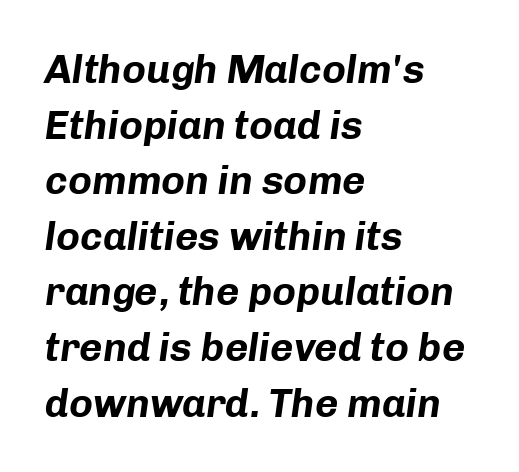
Q: Is the text bold? A: Yes.
Q: Is the text italic (slanted)? A: Yes, it leans right by about 8 degrees.
Q: Is the text underlined? A: No.
Q: How is the paragraph aligned? A: Left-aligned.
Q: Is the spacing between letters normal or unusually wide? A: Normal.
Q: Is the spacing between lines tight, normal or loose? A: Normal.
Q: Width (condensed, normal, or wide)? A: Normal.
Q: Stroke contrast? A: Low.
Q: x-height? A: Medium.
Q: Monospaced? A: No.
